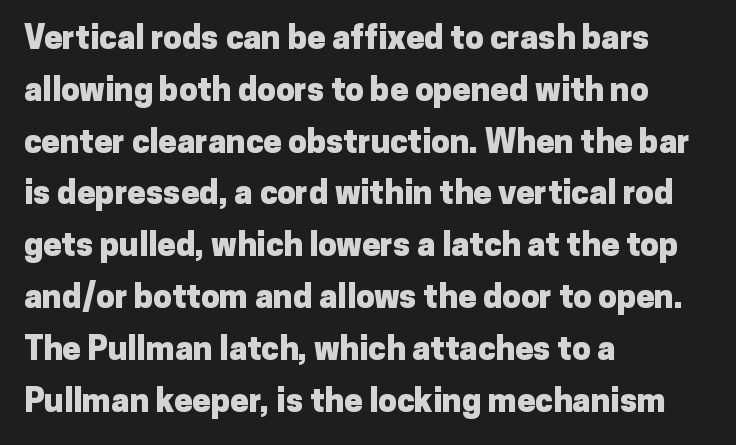
Notice how the stems are strictly vertical — no italics here. The rendering uses a moderate line-height, typical for paragraphs. Is the type bold? Yes — the strokes are clearly thick and heavy. The tracking reads as untouched default to a designer's eye. The strip under each line holds only bare page.
